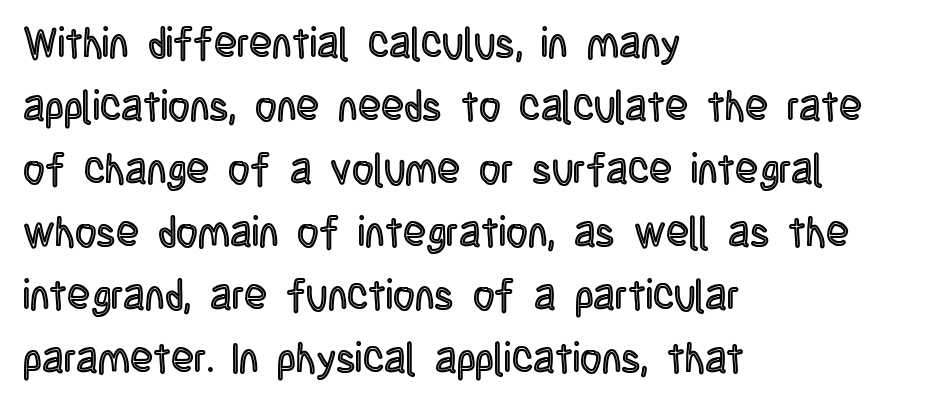
{"italic": "no", "width": "condensed", "x_height": "large", "monospaced": "no", "underline": "no", "align": "left", "line_spacing": "normal", "line_spacing_ratio": 1.5, "letter_spacing": "normal", "letter_spacing_em": 0.0, "glyph_px": 42}
